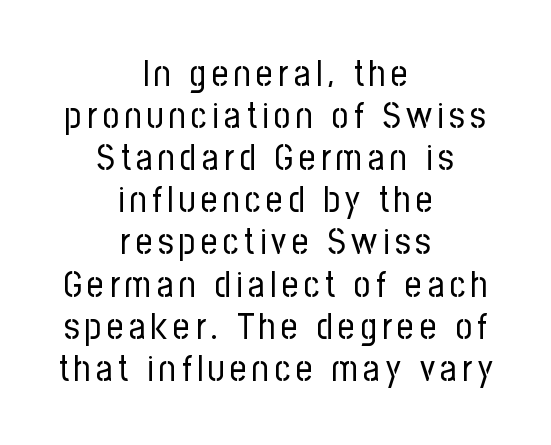
{"serif": "no", "italic": "no", "bold": "no", "weight": "regular", "width": "condensed", "stroke_contrast": "low", "x_height": "medium", "monospaced": "no", "underline": "no", "align": "center", "line_spacing_ratio": 1.17, "glyph_px": 36}
